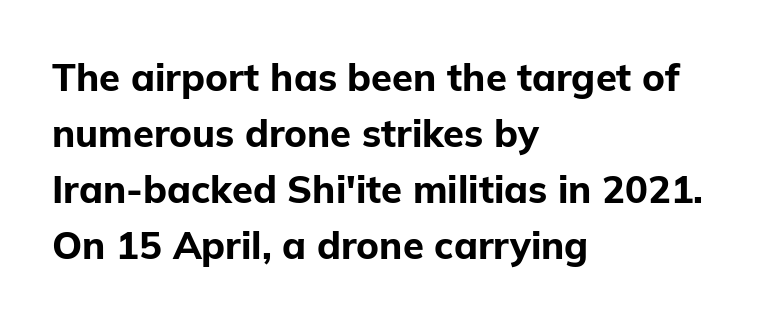
{"serif": "no", "italic": "no", "bold": "yes", "weight": "bold", "width": "normal", "stroke_contrast": "low", "x_height": "medium", "monospaced": "no", "underline": "no", "align": "left", "line_spacing": "normal", "line_spacing_ratio": 1.47, "letter_spacing": "normal", "letter_spacing_em": 0.0, "glyph_px": 38}
